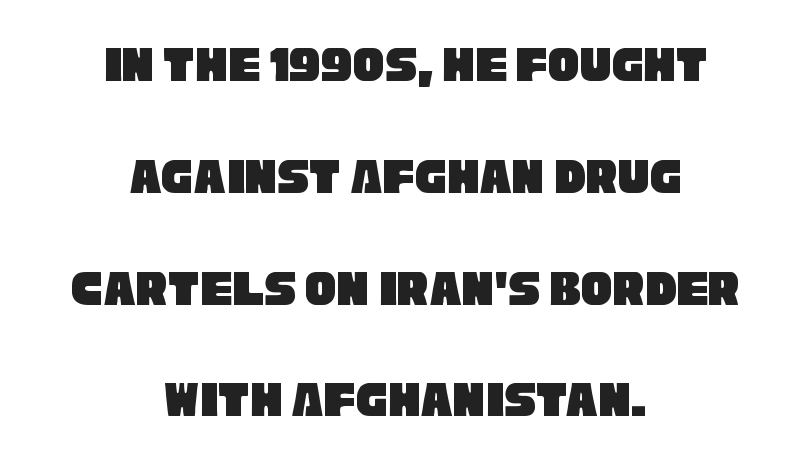
The image shows 52 px condensed sans-serif type; set centered, loose line spacing (2.15x), normal letter spacing, not underlined; low stroke contrast and a large x-height.
